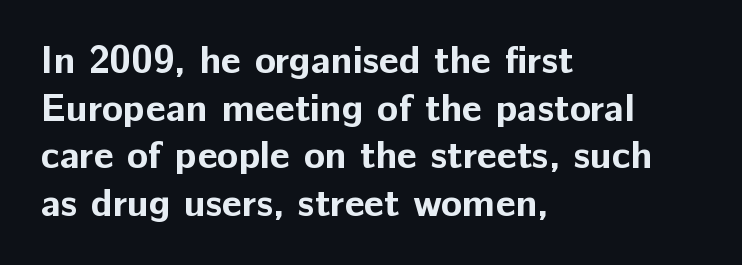
Nope, no serifs anywhere on these letters. The string is rendered with underlining switched off. Proportional: the letters do not fall into vertical columns. The letters are bold, with thick, heavy strokes. Is the letter spacing exaggerated? No — it looks like the ordinary default.
